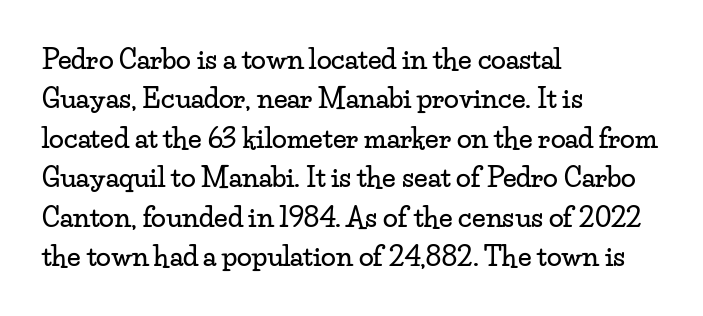
Rule under the text: the space is simply empty. The passage is arranged the way most books set body copy — flush left. This is the regular roman posture of the typeface. Default kerning and tracking; the words read as compact shapes.
